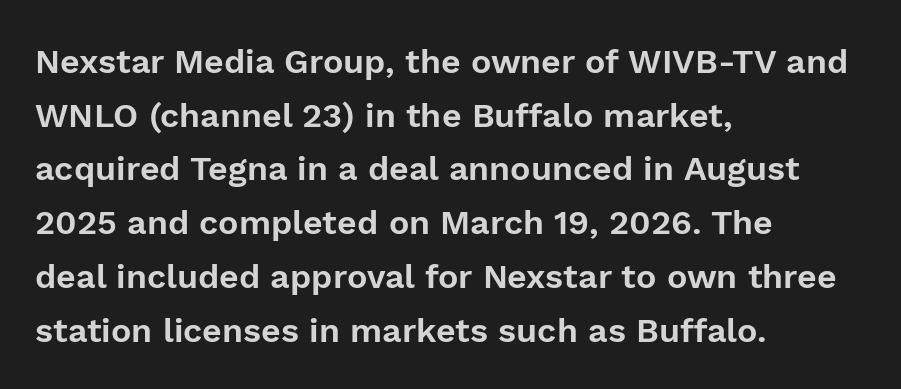
The image shows 34 px sans-serif type, upright; set left-aligned, normal line spacing (1.58x), normal letter spacing, not underlined; low stroke contrast and a medium x-height.
